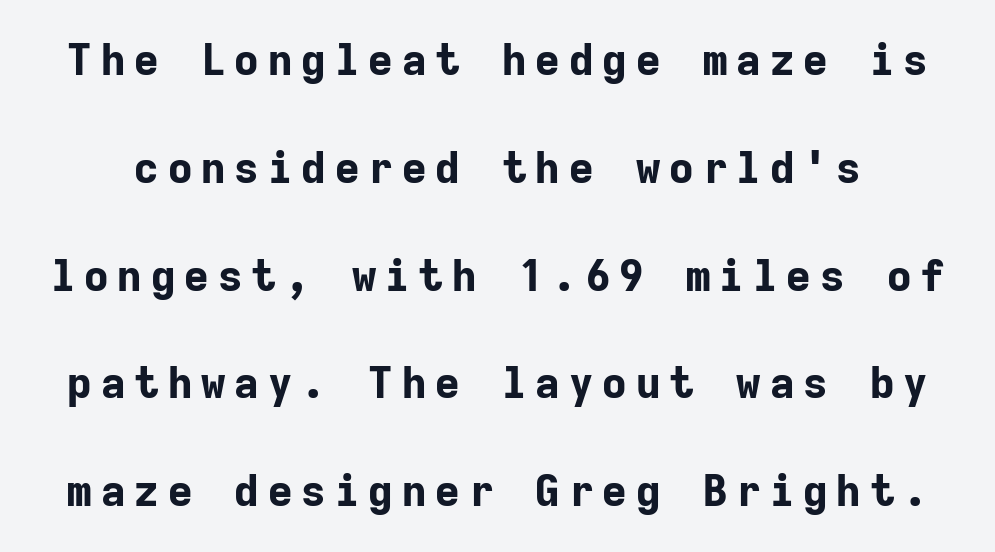
{"serif": "no", "italic": "no", "bold": "yes", "weight": "bold", "width": "normal", "stroke_contrast": "low", "x_height": "medium", "monospaced": "yes", "underline": "no", "line_spacing": "loose", "line_spacing_ratio": 2.45, "glyph_px": 44}
